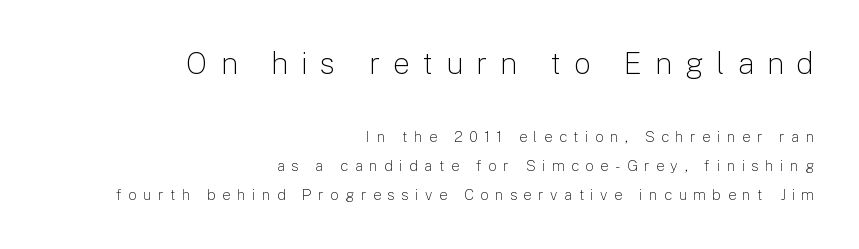
Q: Is the text bold? A: No.
Q: Is the text italic (slanted)? A: No, it is upright.
Q: Is the typeface a serif or a sans-serif typeface? A: Sans-serif.
Q: Is the text underlined? A: No.
Q: How is the paragraph aligned? A: Right-aligned.
Q: Is the spacing between letters normal or unusually wide? A: Unusually wide.
Q: Is the spacing between lines tight, normal or loose? A: Loose.
Q: Which block of text is set in a larger size, the first (top) or the second (bottom)? A: The first (top) one.
Q: Width (condensed, normal, or wide)? A: Normal.
Q: Stroke contrast? A: Low.
Q: x-height? A: Medium.
Q: Monospaced? A: No.
